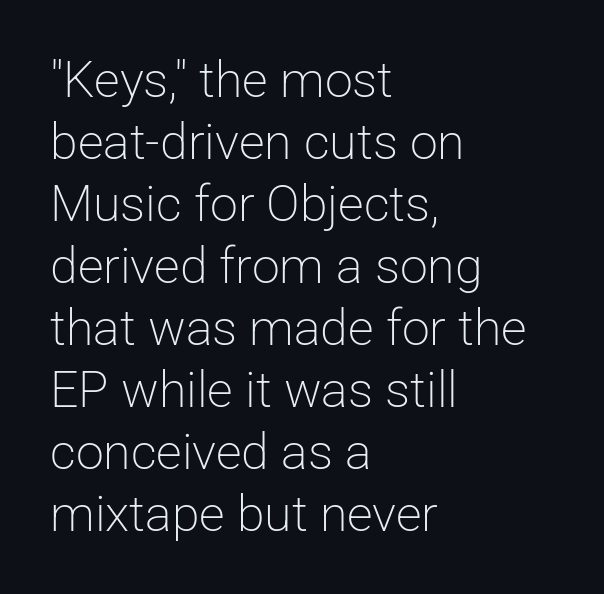
The strokes carry an ordinary text weight at most. Nobody touched the tracking dial on this one. Notice how the passage keeps a crisp vertical edge on the left only. The characters display no serif detailing; their extremities are plain. Check under the words: just untouched page.
